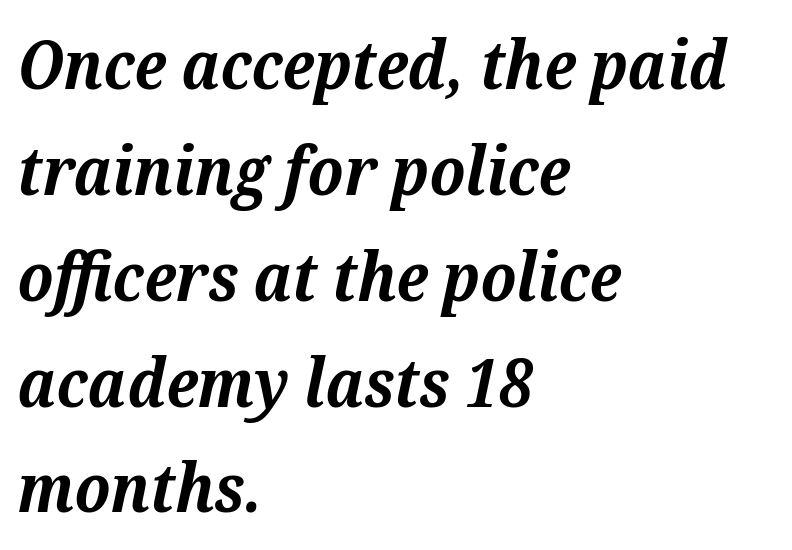
Q: Is the text bold? A: Yes.
Q: Is the text italic (slanted)? A: Yes, it leans right by about 12 degrees.
Q: Is the typeface a serif or a sans-serif typeface? A: Serif.
Q: Is the text underlined? A: No.
Q: How is the paragraph aligned? A: Left-aligned.
Q: Is the spacing between letters normal or unusually wide? A: Normal.
Q: Is the spacing between lines tight, normal or loose? A: Normal.
Q: Width (condensed, normal, or wide)? A: Normal.
Q: Stroke contrast? A: Medium.
Q: x-height? A: Medium.
Q: Monospaced? A: No.
